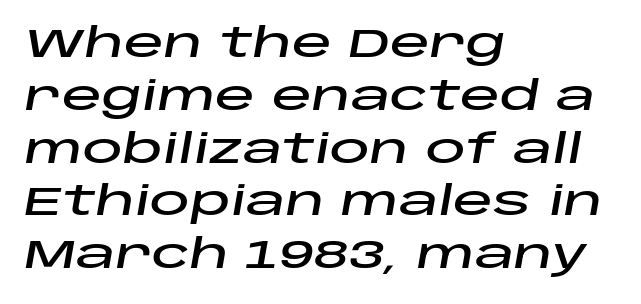
{"italic": "yes", "lean": "right", "slant_degrees": 10, "width": "wide", "stroke_contrast": "low", "x_height": "large", "monospaced": "no", "underline": "no", "align": "left", "line_spacing": "normal", "line_spacing_ratio": 1.32, "letter_spacing": "normal", "letter_spacing_em": 0.0, "glyph_px": 40}
